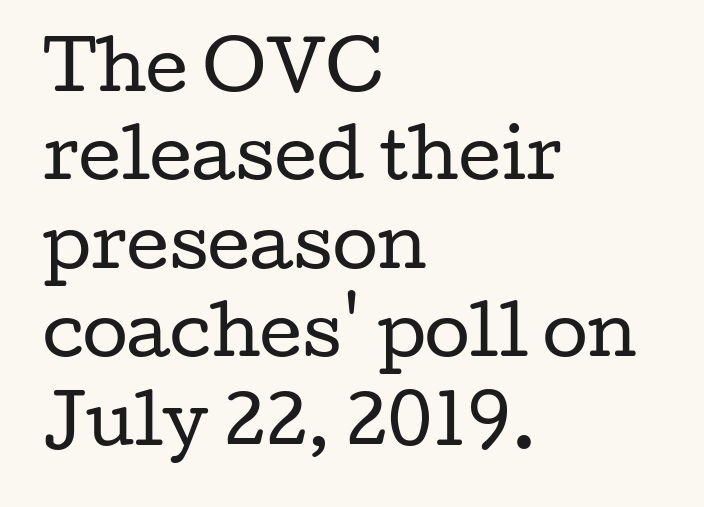
The zone under the glyphs is completely vacant. You could call the tracking neutral — neither tight nor loose. Letterform terminals end in serifs throughout the passage. No letter is thick-stroked: the sample isn't bold. The text block is weighted toward the left margin, trailing off unevenly rightward.
